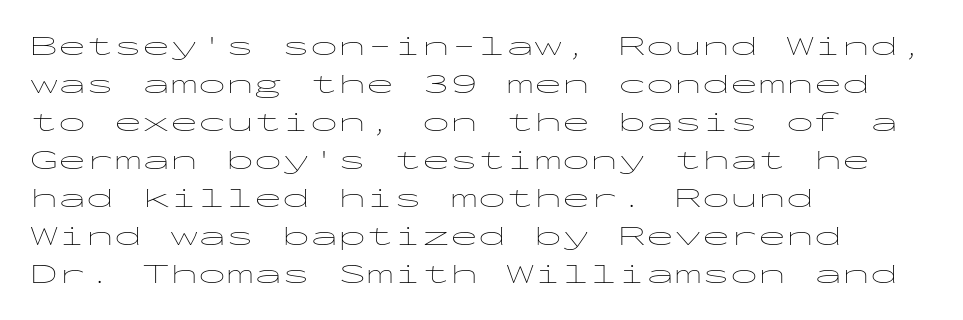
Q: Is the text bold? A: No.
Q: Is the text italic (slanted)? A: No, it is upright.
Q: Is the typeface a serif or a sans-serif typeface? A: Sans-serif.
Q: Is the text underlined? A: No.
Q: How is the paragraph aligned? A: Left-aligned.
Q: Is the spacing between letters normal or unusually wide? A: Normal.
Q: Is the spacing between lines tight, normal or loose? A: Normal.
Q: Width (condensed, normal, or wide)? A: Wide.
Q: Stroke contrast? A: Low.
Q: x-height? A: Medium.
Q: Monospaced? A: Yes.
